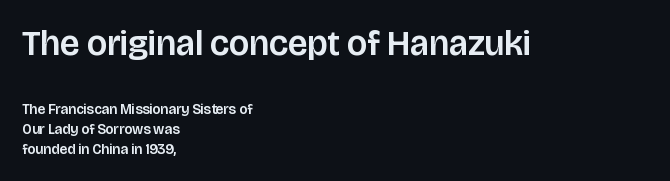
The image shows 35 px sans-serif type, upright; set left-aligned, normal line spacing (1.43x), normal letter spacing, not underlined; the first (top) block is 2.5x larger; low stroke contrast and a large x-height.
